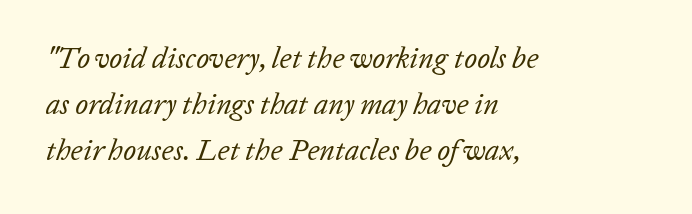
The specimen reads as italic at a glance. Stems and bowls with no extra thickness — not bold. Short note: letters normally spaced. You could not count columns in this text — the font is proportionally spaced. The lines sit at an ordinary, default distance from one another. The passage shown is not underscored anywhere.
